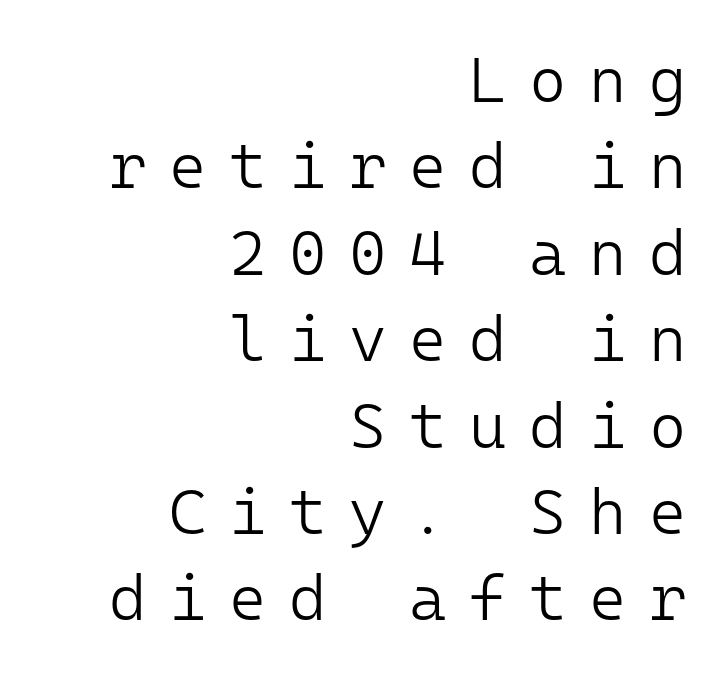
The image shows 64 px light sans-serif type, upright, monospaced; set right-aligned, normal line spacing (1.35x), unusually wide letter spacing (+0.35 em), not underlined; low stroke contrast and a medium x-height.
